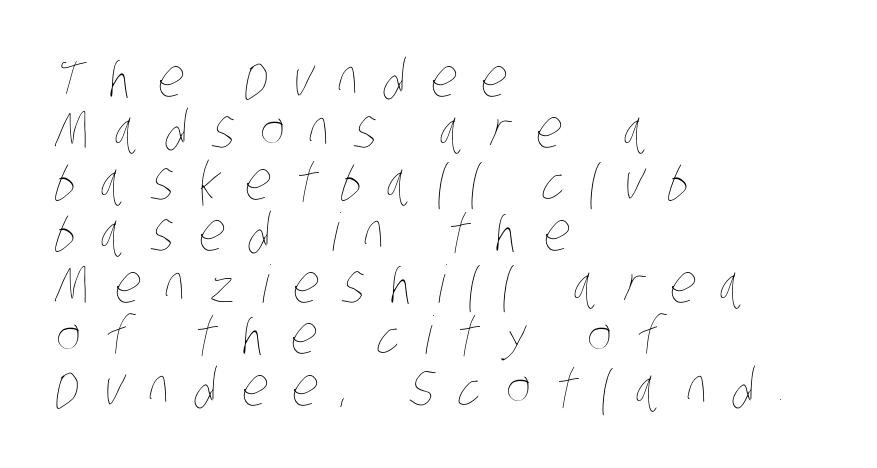
Q: Is the text bold? A: No.
Q: Is the text underlined? A: No.
Q: How is the paragraph aligned? A: Left-aligned.
Q: Is the spacing between letters normal or unusually wide? A: Unusually wide.
Q: Is the spacing between lines tight, normal or loose? A: Tight.
Q: Width (condensed, normal, or wide)? A: Condensed.
Q: Stroke contrast? A: Low.
Q: x-height? A: Large.
Q: Monospaced? A: No.
